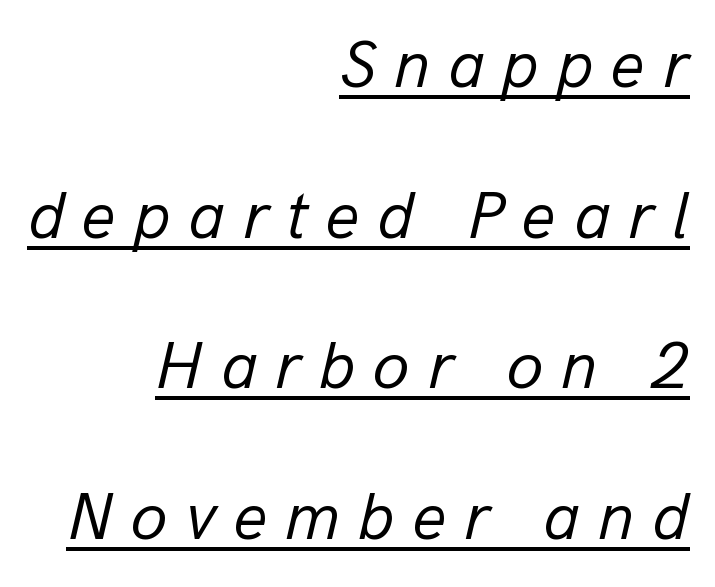
{"italic": "yes", "lean": "right", "slant_degrees": 13, "bold": "no", "weight": "regular", "width": "normal", "stroke_contrast": "low", "x_height": "medium", "monospaced": "no", "underline": "yes", "align": "right", "line_spacing": "loose", "line_spacing_ratio": 2.25, "letter_spacing": "wide", "letter_spacing_em": 0.26, "glyph_px": 67}
